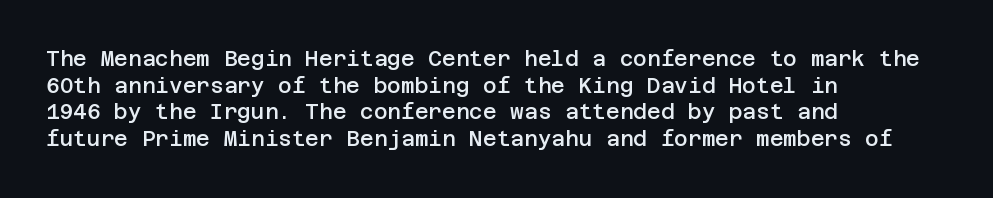
The image shows 21 px text type, upright; set left-aligned, normal line spacing (1.27x), normal letter spacing, not underlined.
